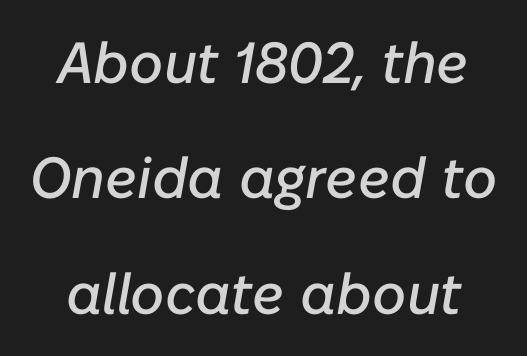
The image shows 58 px text type, italic (leaning right); set loose line spacing (1.99x), normal letter spacing, not underlined; low stroke contrast and a medium x-height.
